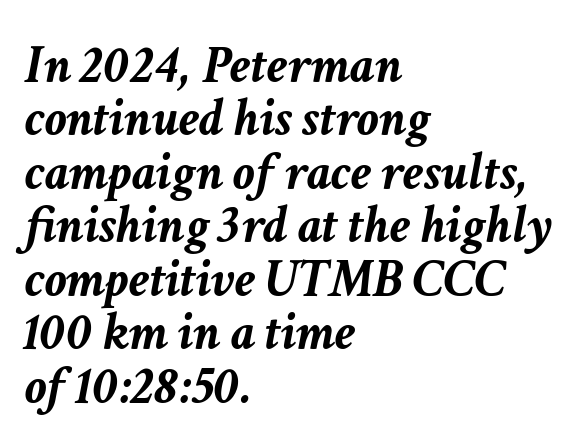
{"italic": "yes", "lean": "right", "slant_degrees": 11, "bold": "yes", "weight": "semibold", "width": "normal", "stroke_contrast": "low", "x_height": "medium", "monospaced": "no", "underline": "no", "align": "left", "line_spacing": "tight", "line_spacing_ratio": 0.99, "letter_spacing": "normal", "letter_spacing_em": 0.0, "glyph_px": 54}
